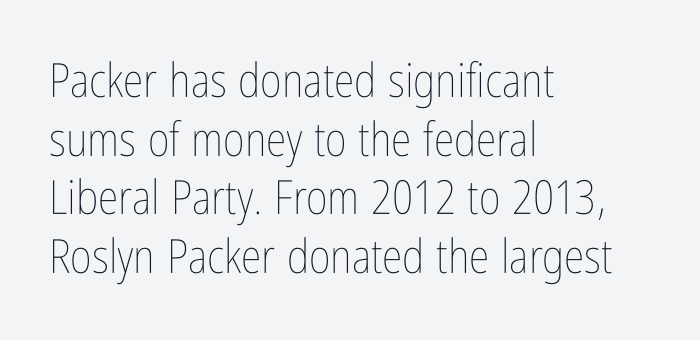
Q: Is the text bold? A: No.
Q: Is the text italic (slanted)? A: No, it is upright.
Q: Is the text underlined? A: No.
Q: How is the paragraph aligned? A: Left-aligned.
Q: Is the spacing between letters normal or unusually wide? A: Normal.
Q: Is the spacing between lines tight, normal or loose? A: Normal.
Q: Width (condensed, normal, or wide)? A: Condensed.
Q: Stroke contrast? A: Low.
Q: x-height? A: Medium.
Q: Monospaced? A: No.
